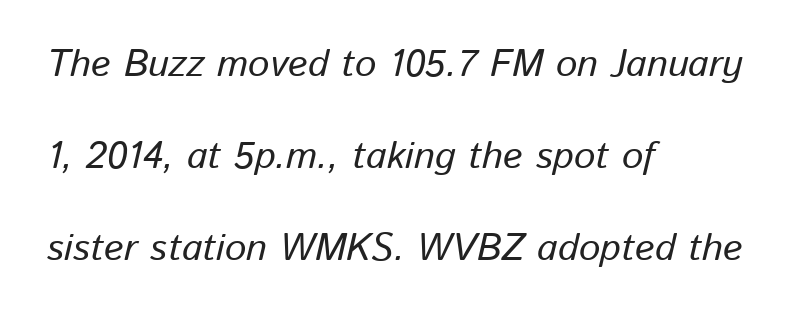
The image shows 38 px text type, italic (leaning right); set left-aligned, loose line spacing (2.42x), normal letter spacing, not underlined; low stroke contrast and a medium x-height.
